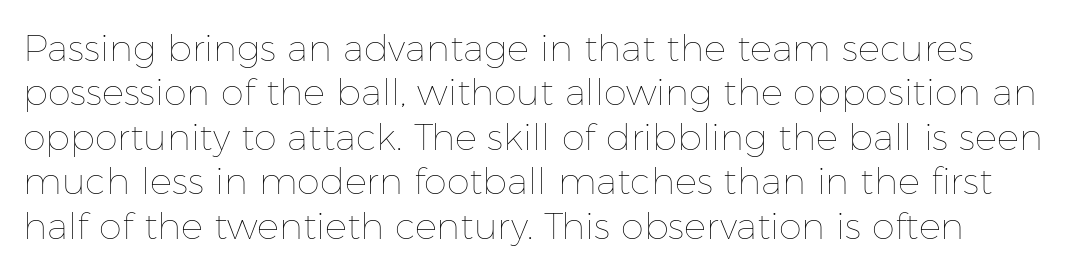
Q: Is the text bold? A: No.
Q: Is the text italic (slanted)? A: No, it is upright.
Q: Is the text underlined? A: No.
Q: Is the spacing between letters normal or unusually wide? A: Normal.
Q: Width (condensed, normal, or wide)? A: Normal.
Q: Stroke contrast? A: Low.
Q: x-height? A: Medium.
Q: Monospaced? A: No.
